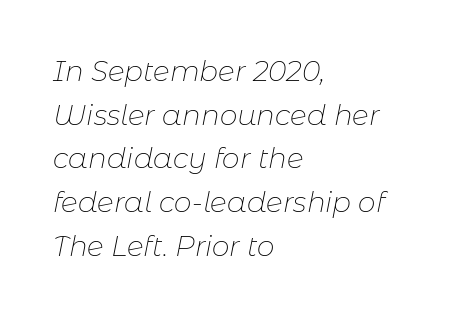
The image shows 28 px thin type, italic (leaning right); set left-aligned, normal line spacing (1.56x), normal letter spacing, not underlined; low stroke contrast and a medium x-height.
